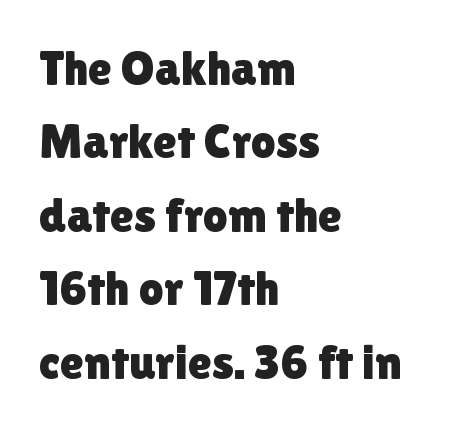
{"serif": "no", "italic": "no", "width": "normal", "x_height": "medium", "monospaced": "no", "underline": "no", "align": "left", "line_spacing": "normal", "line_spacing_ratio": 1.5, "letter_spacing": "normal", "letter_spacing_em": 0.0, "glyph_px": 49}
